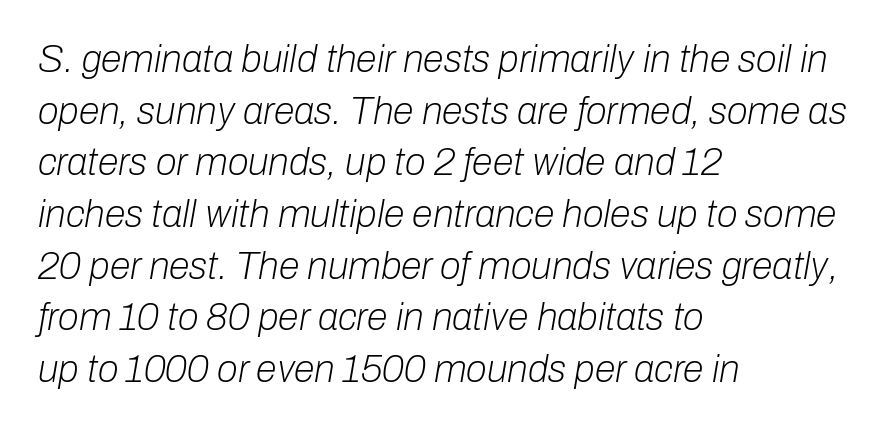
The image shows 38 px light type, italic (leaning right); set left-aligned, normal line spacing (1.36x), normal letter spacing, not underlined; low stroke contrast and a medium x-height.
